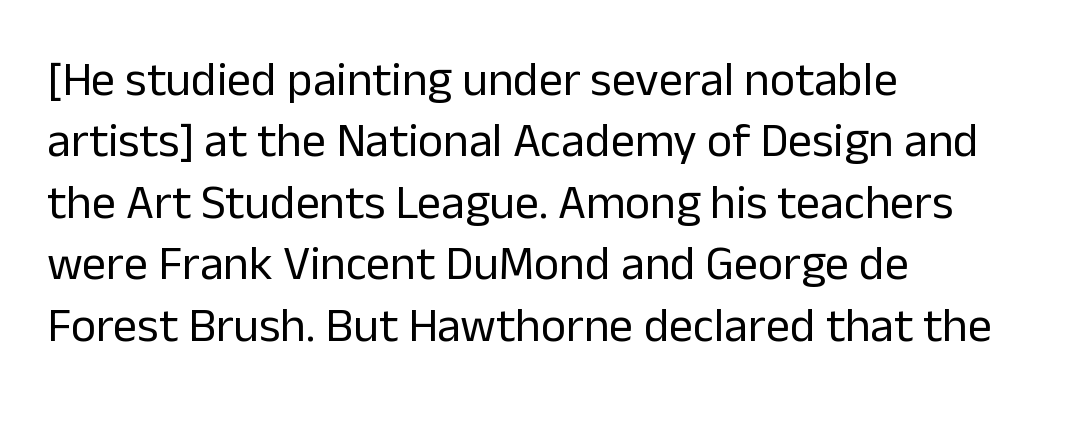
The axis of the letterforms is exactly vertical. Bare-footed words on every line. Nothing heavy about these letters — not bold at all. Is this a sans? Yes — the strokes have no serifs. Each letter keeps its own natural width here, so spacing adapts to shape. This rendering uses left alignment, leaving the right contour irregular.
